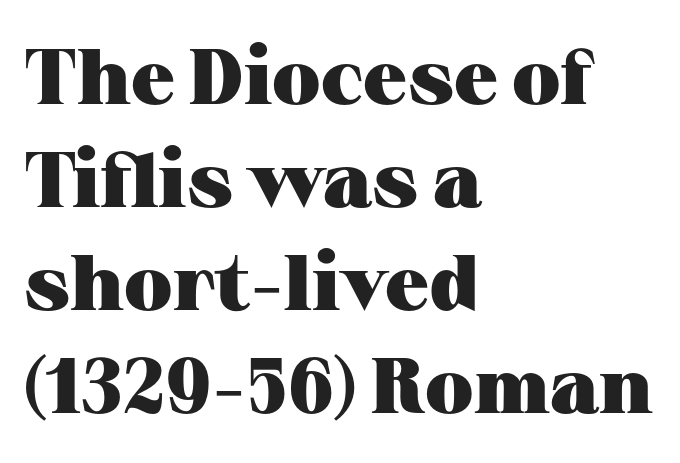
The image shows 78 px heavy, wide serif type, upright; set left-aligned, normal line spacing (1.32x), normal letter spacing, not underlined; medium stroke contrast and a medium x-height.
